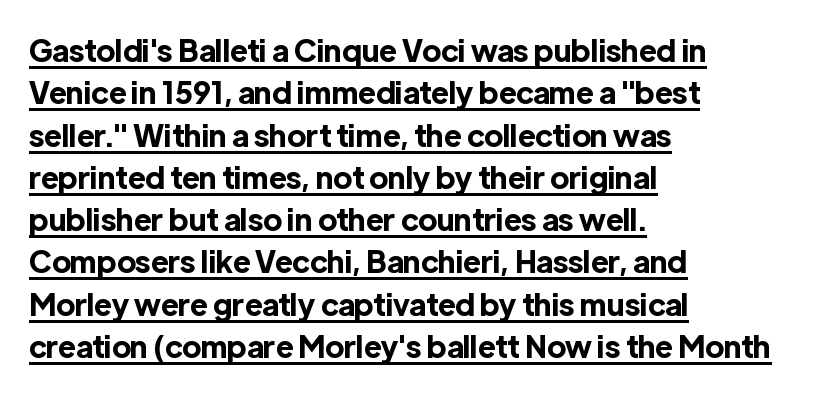
Q: Is the text bold? A: Yes.
Q: Is the text italic (slanted)? A: No, it is upright.
Q: Is the typeface a serif or a sans-serif typeface? A: Sans-serif.
Q: Is the text underlined? A: Yes.
Q: How is the paragraph aligned? A: Left-aligned.
Q: Is the spacing between letters normal or unusually wide? A: Normal.
Q: Is the spacing between lines tight, normal or loose? A: Normal.
Q: Width (condensed, normal, or wide)? A: Normal.
Q: x-height? A: Medium.
Q: Monospaced? A: No.
